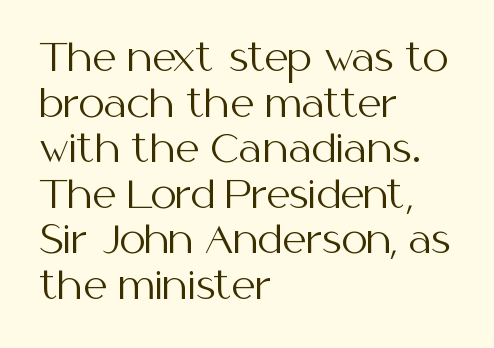
Q: Is the text bold? A: No.
Q: Is the text italic (slanted)? A: No, it is upright.
Q: Is the typeface a serif or a sans-serif typeface? A: Sans-serif.
Q: Is the text underlined? A: No.
Q: How is the paragraph aligned? A: Left-aligned.
Q: Is the spacing between letters normal or unusually wide? A: Normal.
Q: Width (condensed, normal, or wide)? A: Normal.
Q: Stroke contrast? A: Medium.
Q: x-height? A: Medium.
Q: Monospaced? A: No.
